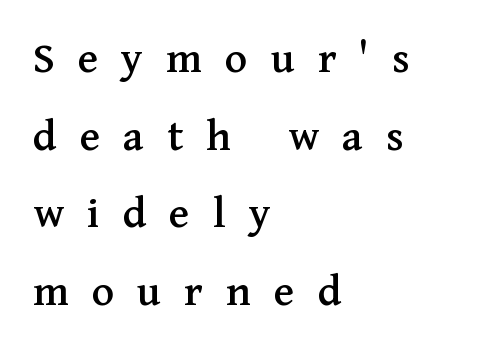
The image shows 47 px serif type, upright; set left-aligned, normal line spacing (1.65x), unusually wide letter spacing (+0.49 em), not underlined; medium stroke contrast and a medium x-height.
